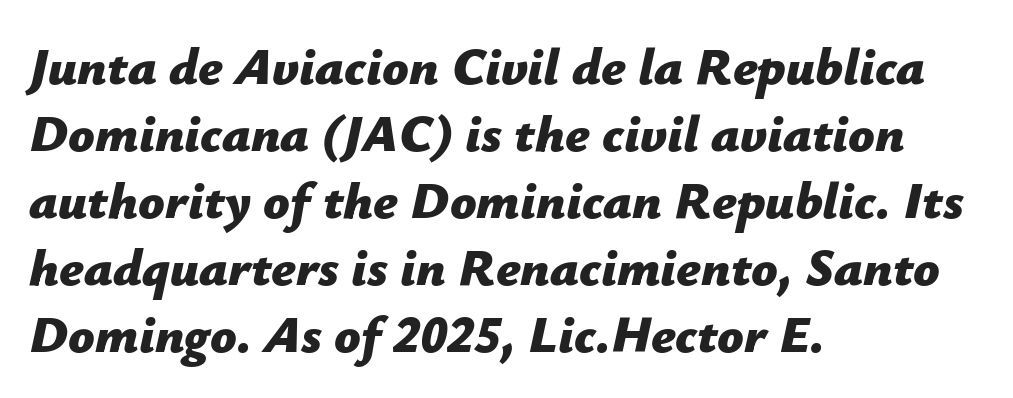
The image shows 52 px bold type, italic (leaning right); set left-aligned, normal line spacing (1.29x), normal letter spacing, not underlined; low stroke contrast and a medium x-height.
